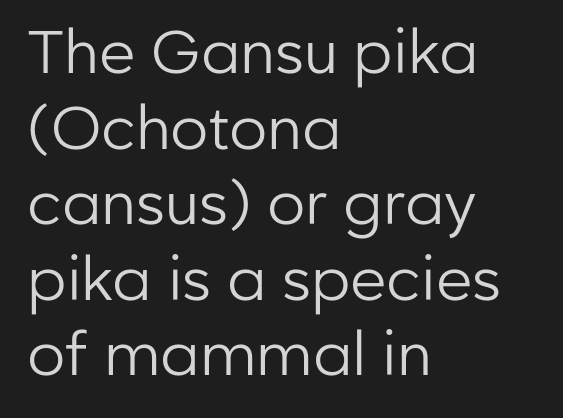
Students, note that the glyphs here touch the page at normal intervals. In terms of leading, this rendering sits right in the middle. Check the space under the baseline: it is left empty. The rag falls on the right side of this text block. The typeface chosen for these lines omits serifs.
